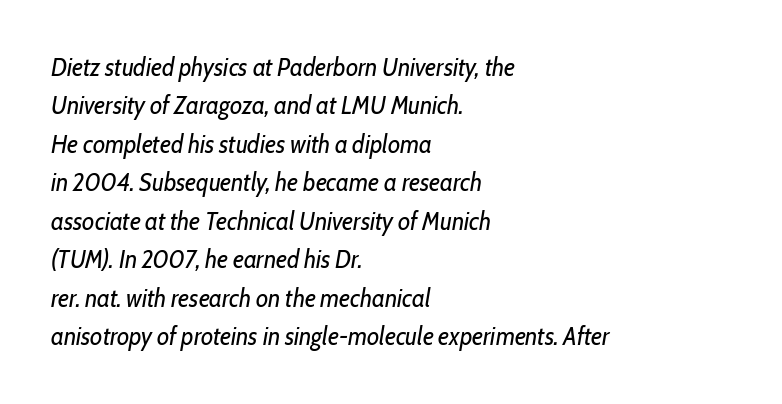
Q: Is the text bold? A: No.
Q: Is the text italic (slanted)? A: Yes, it leans right by about 10 degrees.
Q: Is the text underlined? A: No.
Q: How is the paragraph aligned? A: Left-aligned.
Q: Is the spacing between letters normal or unusually wide? A: Normal.
Q: Is the spacing between lines tight, normal or loose? A: Normal.
